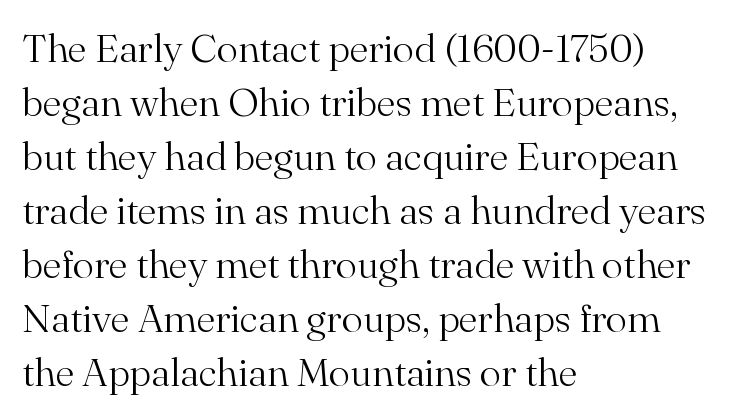
Q: Is the text bold? A: No.
Q: Is the text italic (slanted)? A: No, it is upright.
Q: Is the typeface a serif or a sans-serif typeface? A: Serif.
Q: Is the text underlined? A: No.
Q: How is the paragraph aligned? A: Left-aligned.
Q: Is the spacing between letters normal or unusually wide? A: Normal.
Q: Is the spacing between lines tight, normal or loose? A: Normal.
Q: Width (condensed, normal, or wide)? A: Normal.
Q: Stroke contrast? A: Medium.
Q: x-height? A: Small.
Q: Monospaced? A: No.
